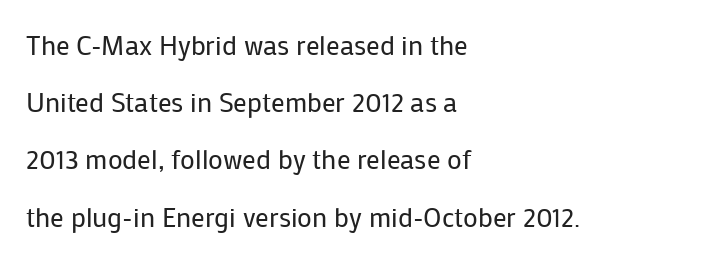
The image shows 27 px text type, upright; set left-aligned, loose line spacing (2.12x), normal letter spacing, not underlined.
